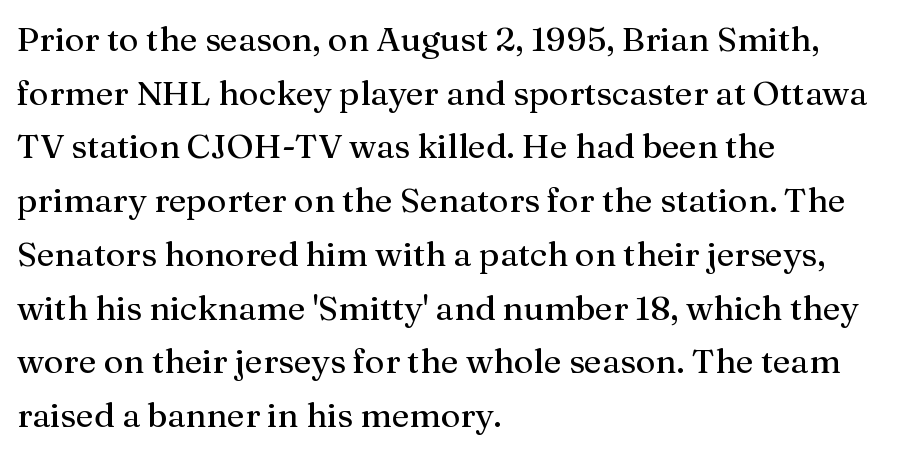
The image shows 34 px regular-weight serif type, upright; set left-aligned, normal line spacing (1.58x), normal letter spacing, not underlined; medium stroke contrast and a medium x-height.
